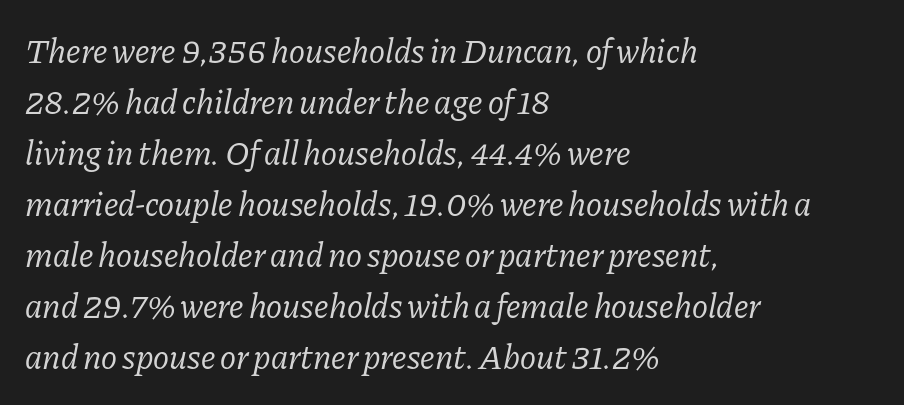
The image shows 34 px regular-weight serif type, italic (leaning right); set left-aligned, normal line spacing (1.5x), normal letter spacing, not underlined; low stroke contrast and a medium x-height.
